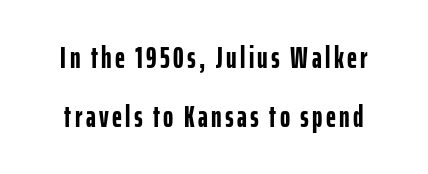
Does the type have serifs? No, each stem ends abruptly. Interline gaps are noticeably wide in this sample. Quick note: underline off. You could not count columns in this text — the font is proportionally spaced.
